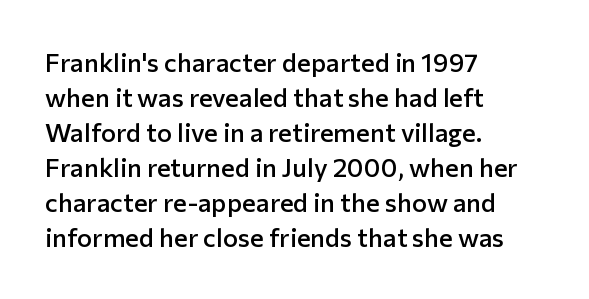
The image shows 26 px text type, upright; set left-aligned, normal line spacing (1.35x), normal letter spacing, not underlined.
